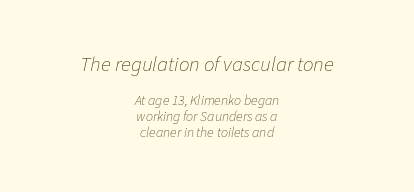
The image shows 21 px text type, italic (leaning right); set centered, tight line spacing (1.15x), normal letter spacing, not underlined; the first (top) block is 1.5x larger.
